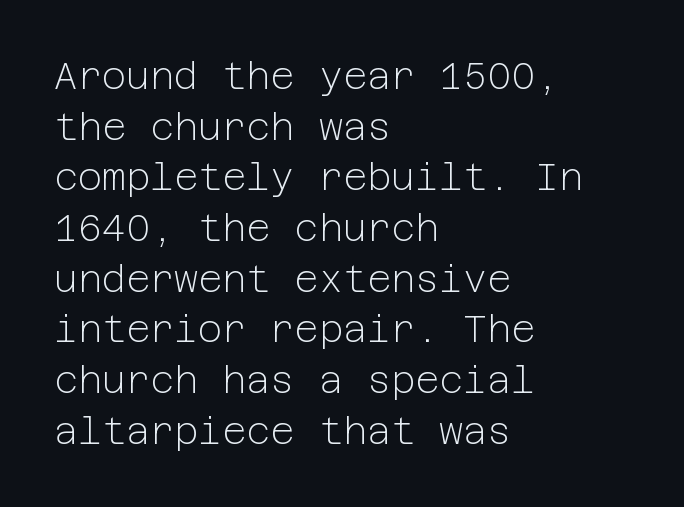
The image shows 37 px light sans-serif type, upright; set left-aligned, normal line spacing (1.37x), normal letter spacing, not underlined; low stroke contrast and a medium x-height.
